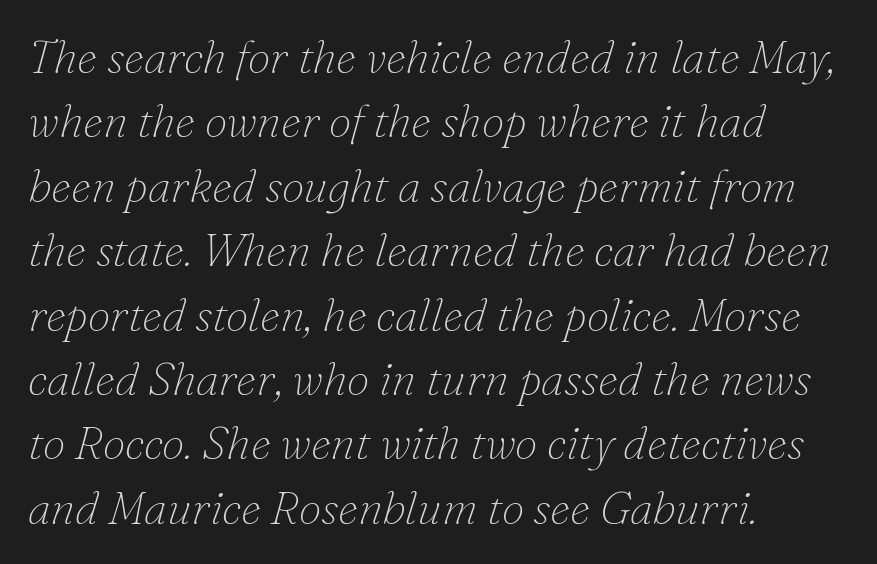
Compared with a typical body face, this is equally light or lighter still. An italicized treatment has been applied to the whole sample. This is serif lettering, the kind often seen in printed books. Leading: standard. Descenders are the only things crossing below the line.
